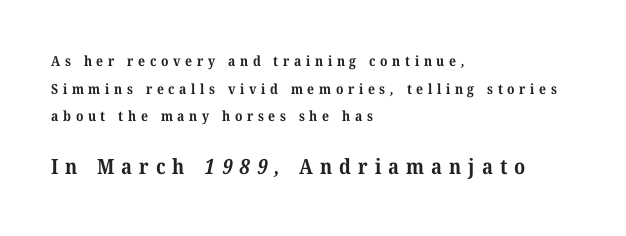
Q: Is the text bold? A: Yes.
Q: Is the text underlined? A: No.
Q: How is the paragraph aligned? A: Left-aligned.
Q: Is the spacing between letters normal or unusually wide? A: Unusually wide.
Q: Is the spacing between lines tight, normal or loose? A: Loose.
Q: Which block of text is set in a larger size, the first (top) or the second (bottom)? A: The second (bottom) one.
